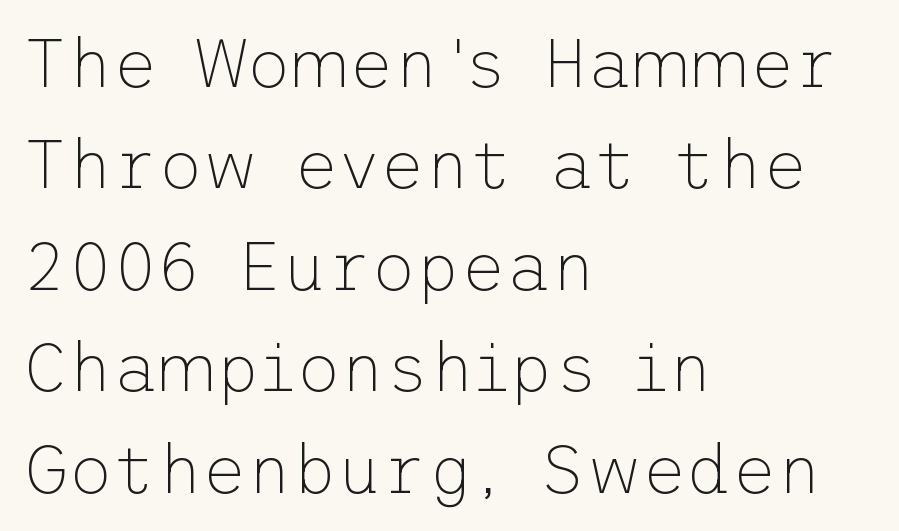
Q: Is the text bold? A: No.
Q: Is the text italic (slanted)? A: No, it is upright.
Q: Is the typeface a serif or a sans-serif typeface? A: Sans-serif.
Q: Is the text underlined? A: No.
Q: How is the paragraph aligned? A: Left-aligned.
Q: Is the spacing between letters normal or unusually wide? A: Normal.
Q: Is the spacing between lines tight, normal or loose? A: Normal.
Q: Width (condensed, normal, or wide)? A: Normal.
Q: Stroke contrast? A: Low.
Q: x-height? A: Medium.
